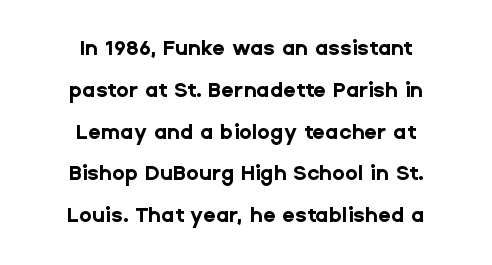
{"italic": "no", "bold": "yes", "underline": "no", "align": "center", "line_spacing": "loose", "line_spacing_ratio": 1.99, "letter_spacing": "normal", "letter_spacing_em": 0.0, "glyph_px": 21}
